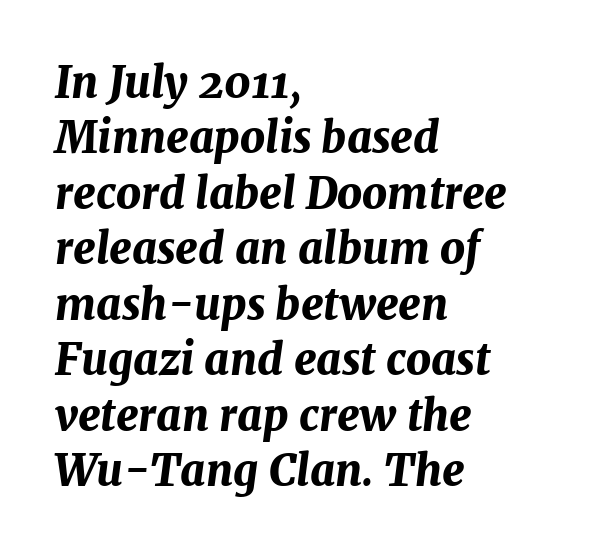
Q: Is the text bold? A: Yes.
Q: Is the text italic (slanted)? A: Yes, it leans right by about 7 degrees.
Q: Is the text underlined? A: No.
Q: How is the paragraph aligned? A: Left-aligned.
Q: Is the spacing between letters normal or unusually wide? A: Normal.
Q: Is the spacing between lines tight, normal or loose? A: Normal.
Q: Width (condensed, normal, or wide)? A: Normal.
Q: Stroke contrast? A: Medium.
Q: x-height? A: Medium.
Q: Monospaced? A: No.
